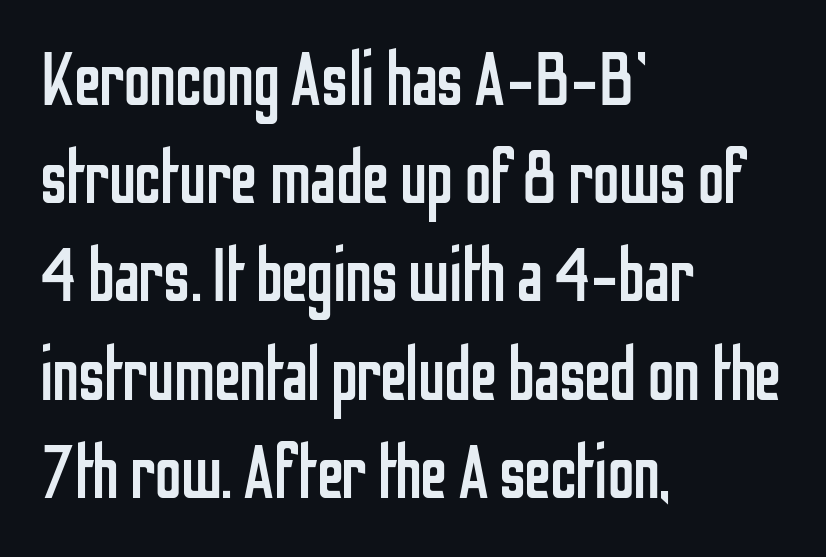
Q: Is the text bold? A: No.
Q: Is the text italic (slanted)? A: No, it is upright.
Q: Is the typeface a serif or a sans-serif typeface? A: Sans-serif.
Q: Is the text underlined? A: No.
Q: How is the paragraph aligned? A: Left-aligned.
Q: Is the spacing between letters normal or unusually wide? A: Normal.
Q: Is the spacing between lines tight, normal or loose? A: Normal.
Q: Width (condensed, normal, or wide)? A: Condensed.
Q: Stroke contrast? A: Low.
Q: x-height? A: Medium.
Q: Monospaced? A: No.
